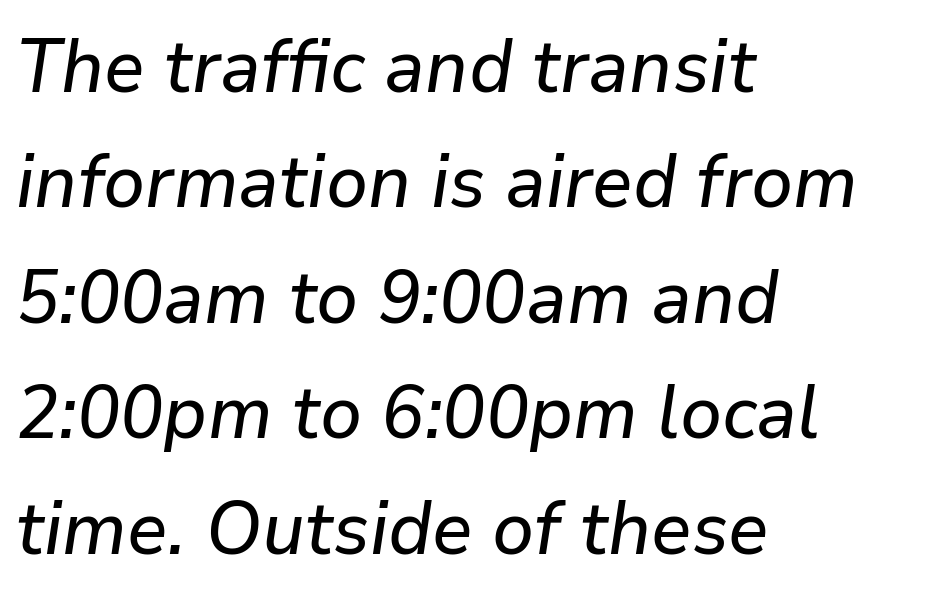
The face used here is proportionally spaced, like ordinary book or web type. All the whitespace from short lines collects on the right. Line spacing here is normal. The line texture is even and compact thanks to regular tracking.
